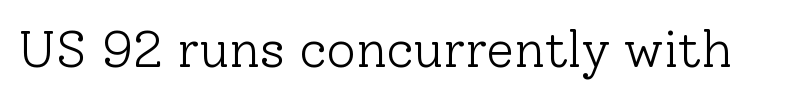
The face used here is proportionally spaced, like ordinary book or web type. Weight: in the light-to-regular range. The glyphs are unaccompanied by any horizontal stroke below them. In terms of letterform style, serifs are clearly present. This sample uses an upright cut, with every glyph sitting square on the baseline.
